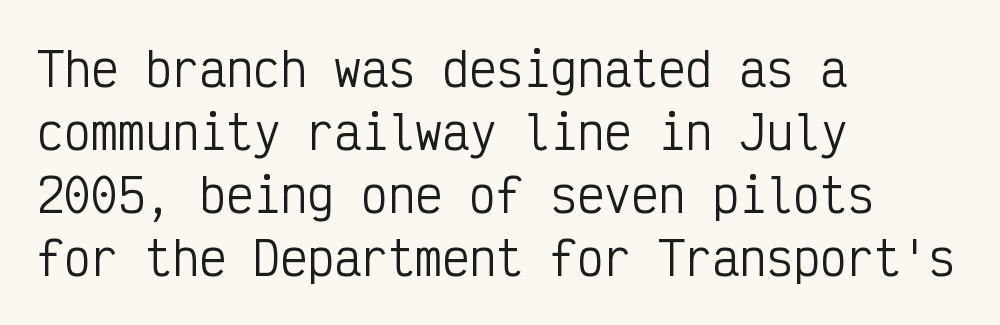
Q: Is the text bold? A: No.
Q: Is the text italic (slanted)? A: No, it is upright.
Q: Is the typeface a serif or a sans-serif typeface? A: Sans-serif.
Q: Is the text underlined? A: No.
Q: How is the paragraph aligned? A: Left-aligned.
Q: Is the spacing between letters normal or unusually wide? A: Normal.
Q: Is the spacing between lines tight, normal or loose? A: Normal.
Q: Width (condensed, normal, or wide)? A: Condensed.
Q: Stroke contrast? A: Low.
Q: x-height? A: Medium.
Q: Monospaced? A: Yes.
